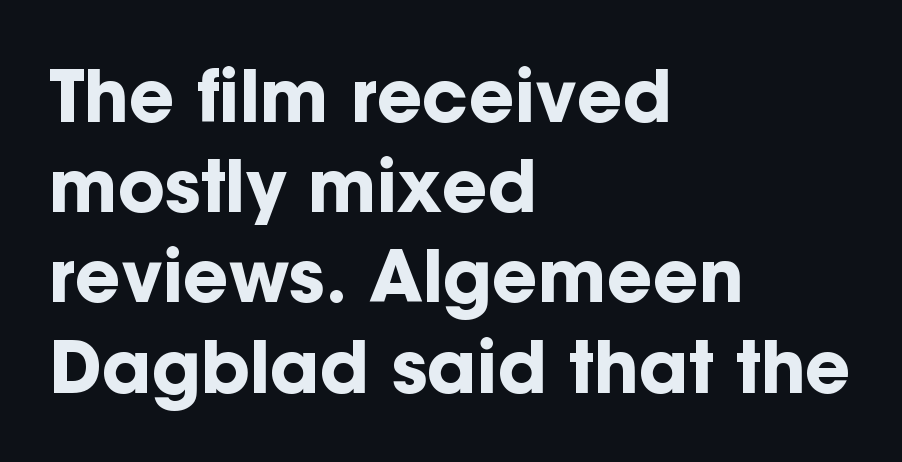
{"serif": "no", "italic": "no", "bold": "yes", "weight": "bold", "width": "normal", "stroke_contrast": "low", "x_height": "medium", "monospaced": "no", "underline": "no", "align": "left", "line_spacing": "normal", "line_spacing_ratio": 1.27, "letter_spacing": "normal", "letter_spacing_em": 0.0, "glyph_px": 71}
